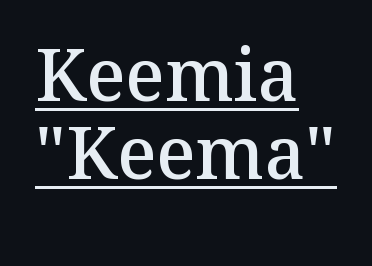
Q: Is the text bold? A: Semi-bold.
Q: Is the text italic (slanted)? A: No, it is upright.
Q: Is the typeface a serif or a sans-serif typeface? A: Serif.
Q: Is the text underlined? A: Yes.
Q: How is the paragraph aligned? A: Left-aligned.
Q: Is the spacing between letters normal or unusually wide? A: Normal.
Q: Is the spacing between lines tight, normal or loose? A: Tight.
Q: Width (condensed, normal, or wide)? A: Normal.
Q: Stroke contrast? A: Medium.
Q: x-height? A: Medium.
Q: Monospaced? A: No.
